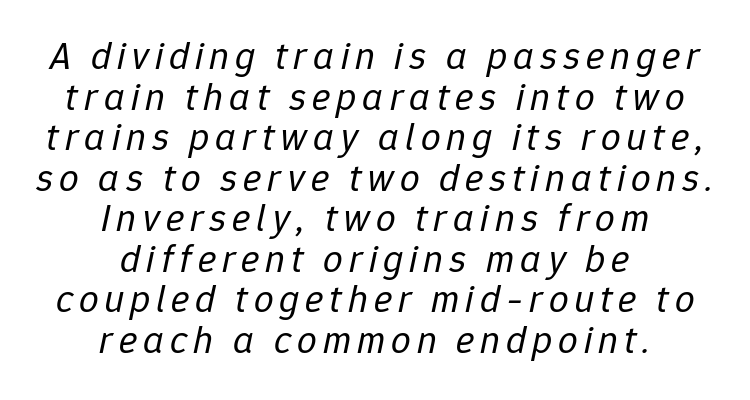
The image shows 39 px regular-weight type, italic (leaning right); set centered, tight line spacing (1.04x), not underlined; low stroke contrast and a medium x-height.
